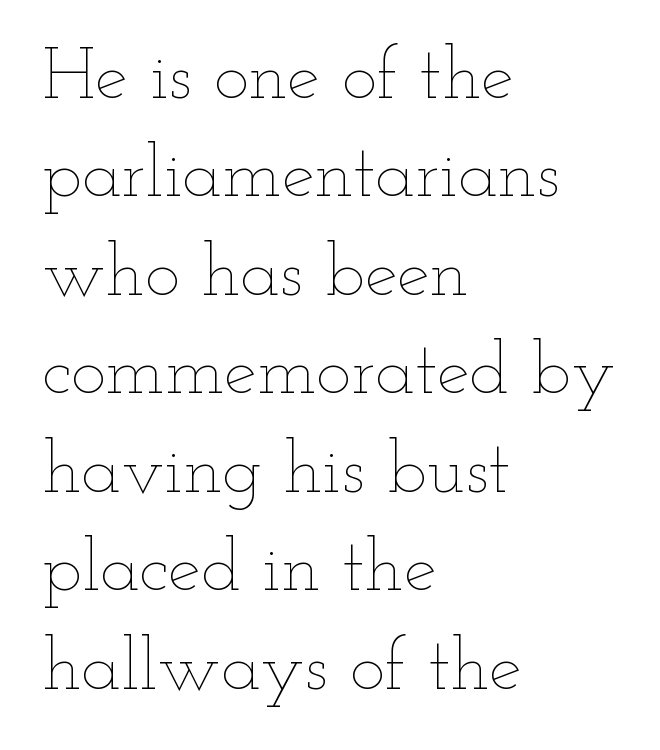
{"italic": "no", "bold": "no", "weight": "thin", "width": "wide", "stroke_contrast": "low", "x_height": "small", "monospaced": "no", "underline": "no", "align": "left", "line_spacing": "normal", "line_spacing_ratio": 1.33, "letter_spacing": "normal", "letter_spacing_em": 0.0, "glyph_px": 74}
